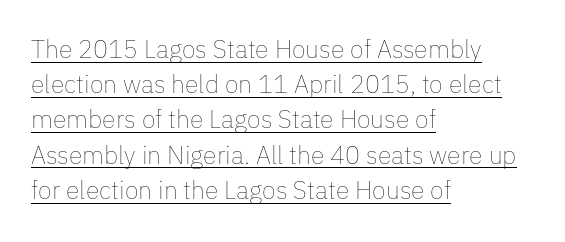
{"italic": "no", "bold": "no", "underline": "yes", "align": "left", "line_spacing": "normal", "line_spacing_ratio": 1.41, "letter_spacing": "normal", "letter_spacing_em": 0.0, "glyph_px": 25}
